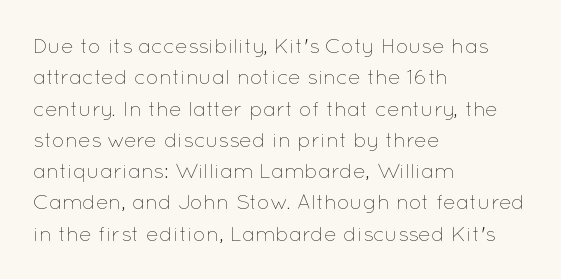
Q: Is the text bold? A: No.
Q: Is the text italic (slanted)? A: No, it is upright.
Q: Is the text underlined? A: No.
Q: How is the paragraph aligned? A: Left-aligned.
Q: Is the spacing between letters normal or unusually wide? A: Normal.
Q: Is the spacing between lines tight, normal or loose? A: Normal.
